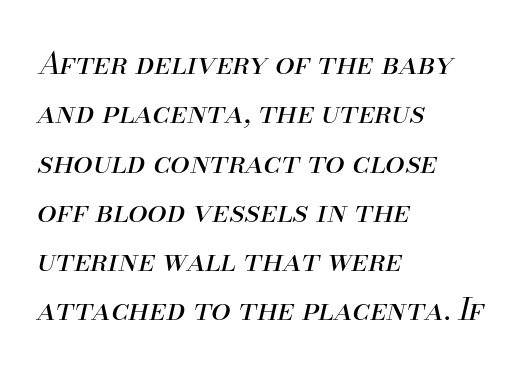
Q: Is the text bold? A: No.
Q: Is the text italic (slanted)? A: Yes, it leans right by about 13 degrees.
Q: Is the text underlined? A: No.
Q: How is the paragraph aligned? A: Left-aligned.
Q: Is the spacing between letters normal or unusually wide? A: Normal.
Q: Is the spacing between lines tight, normal or loose? A: Normal.
Q: Width (condensed, normal, or wide)? A: Normal.
Q: Stroke contrast? A: Medium.
Q: x-height? A: Small.
Q: Monospaced? A: No.
